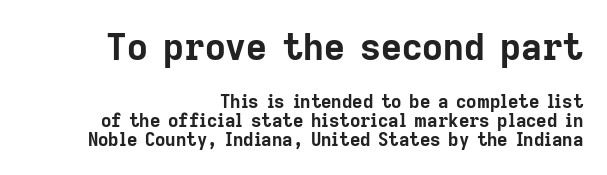
Q: Is the text bold? A: Yes.
Q: Is the text italic (slanted)? A: No, it is upright.
Q: Is the typeface a serif or a sans-serif typeface? A: Sans-serif.
Q: Is the text underlined? A: No.
Q: How is the paragraph aligned? A: Right-aligned.
Q: Is the spacing between letters normal or unusually wide? A: Normal.
Q: Is the spacing between lines tight, normal or loose? A: Tight.
Q: Which block of text is set in a larger size, the first (top) or the second (bottom)? A: The first (top) one.
Q: Width (condensed, normal, or wide)? A: Normal.
Q: Stroke contrast? A: Low.
Q: x-height? A: Medium.
Q: Monospaced? A: No.
